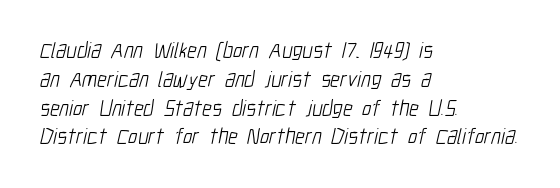
Q: Is the text bold? A: No.
Q: Is the text underlined? A: No.
Q: How is the paragraph aligned? A: Left-aligned.
Q: Is the spacing between letters normal or unusually wide? A: Normal.
Q: Is the spacing between lines tight, normal or loose? A: Normal.
